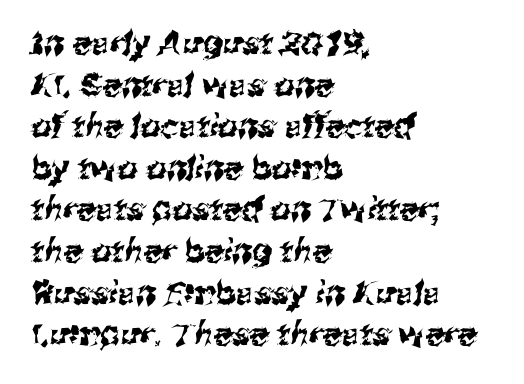
Q: Is the typeface a serif or a sans-serif typeface? A: Sans-serif.
Q: Is the text underlined? A: No.
Q: How is the paragraph aligned? A: Left-aligned.
Q: Is the spacing between letters normal or unusually wide? A: Normal.
Q: Is the spacing between lines tight, normal or loose? A: Normal.
Q: Width (condensed, normal, or wide)? A: Normal.
Q: Stroke contrast? A: Medium.
Q: x-height? A: Medium.
Q: Monospaced? A: No.
